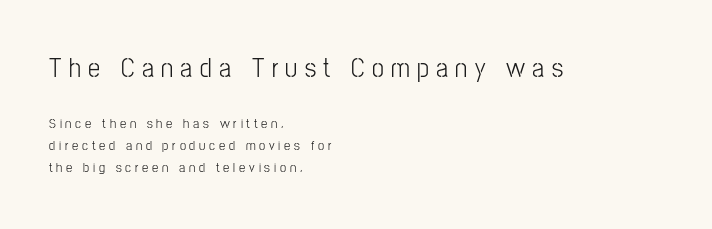
The image shows 27 px text type, upright; set left-aligned, normal line spacing (1.58x), unusually wide letter spacing (+0.27 em), not underlined; the first (top) block is 1.93x larger.
